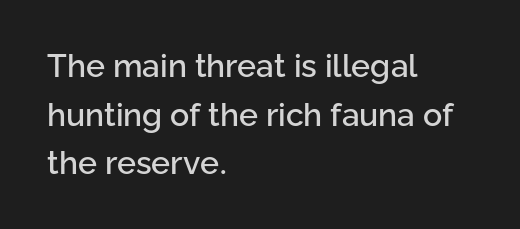
The image shows 32 px sans-serif type, upright; set left-aligned, normal line spacing (1.52x), normal letter spacing, not underlined; low stroke contrast and a medium x-height.
